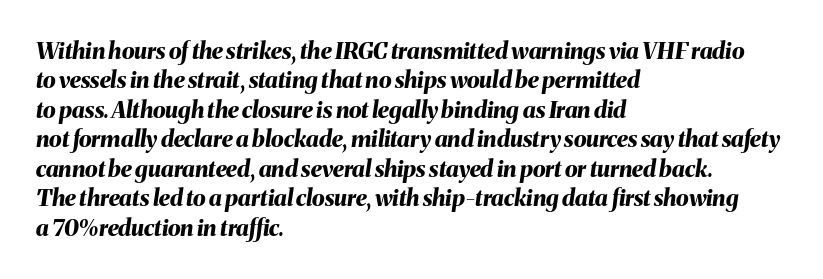
Is the type slanted? Yes — the strokes lean at a clear angle. Plenty of ink on the page — the face is bold. In terms of letterspacing, this is plain default setting. The lines in this sample share a left origin and differ only in where they stop.
